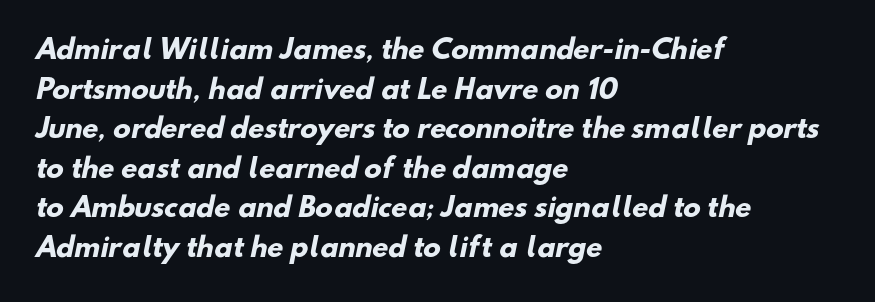
The image shows 26 px bold type; set left-aligned, normal line spacing (1.52x), normal letter spacing, not underlined.
